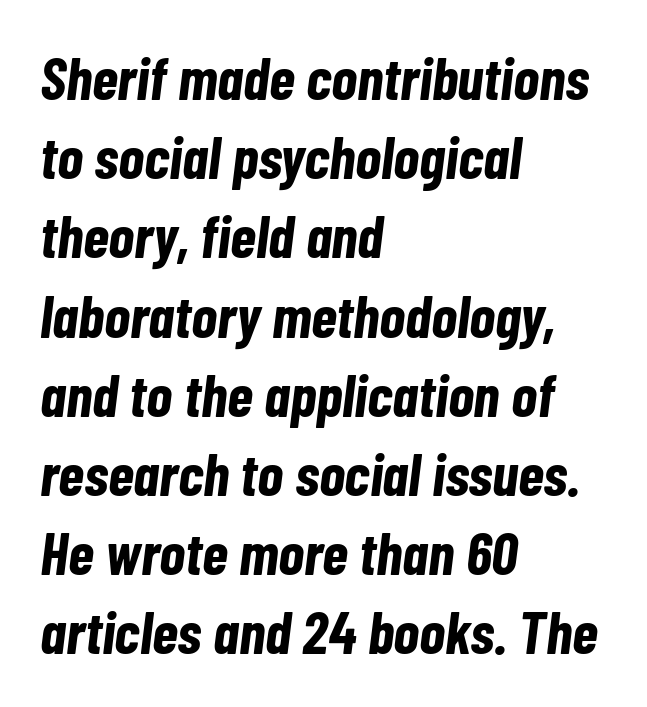
Q: Is the text bold? A: Yes.
Q: Is the text italic (slanted)? A: Yes, it leans right by about 7 degrees.
Q: Is the text underlined? A: No.
Q: How is the paragraph aligned? A: Left-aligned.
Q: Is the spacing between letters normal or unusually wide? A: Normal.
Q: Is the spacing between lines tight, normal or loose? A: Normal.
Q: Width (condensed, normal, or wide)? A: Condensed.
Q: Stroke contrast? A: Low.
Q: x-height? A: Medium.
Q: Monospaced? A: No.
